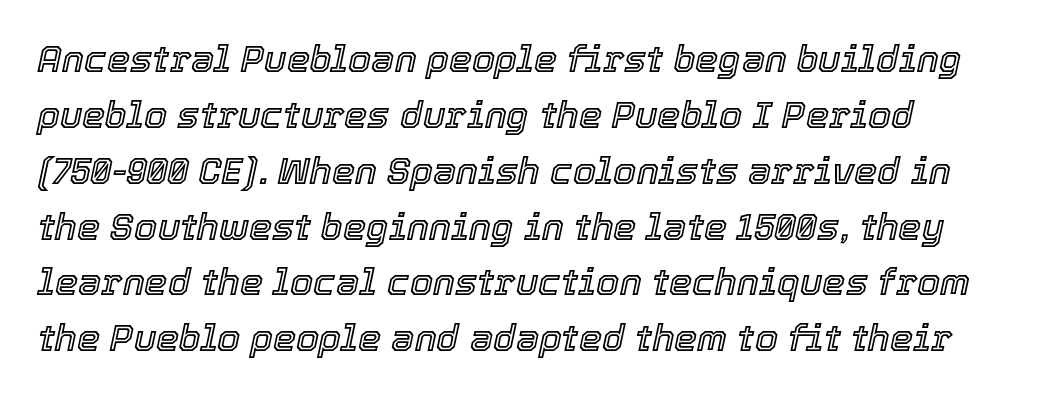
The image shows 37 px text type, italic (leaning right); set left-aligned, normal line spacing (1.51x), normal letter spacing, not underlined; a medium x-height.
